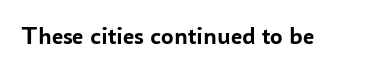
Q: Is the text bold? A: Yes.
Q: Is the text italic (slanted)? A: No, it is upright.
Q: Is the text underlined? A: No.
Q: Is the spacing between letters normal or unusually wide? A: Normal.
